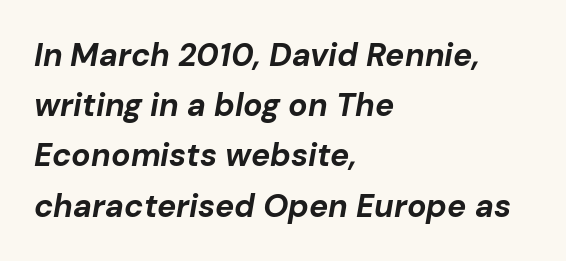
Words appear dense and cohesive because spacing is normal. Proportional: the letters do not fall into vertical columns. Evenly set lines give the paragraph a standard silhouette. Beneath every word, the page is bare. The glyphs have the mass of a bold cut. This sample uses an oblique cut, with every glyph tilted off the vertical.
